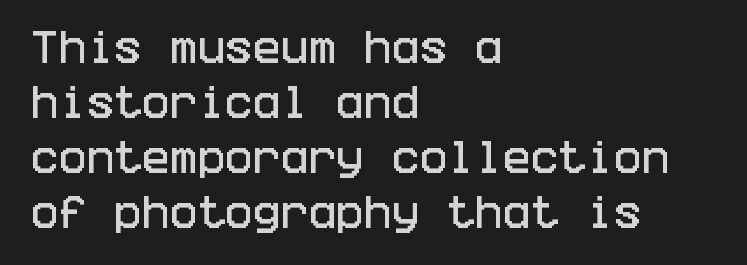
{"serif": "no", "italic": "no", "width": "condensed", "stroke_contrast": "low", "x_height": "large", "underline": "no", "align": "left", "line_spacing": "normal", "line_spacing_ratio": 1.49, "letter_spacing": "normal", "letter_spacing_em": 0.0, "glyph_px": 37}
